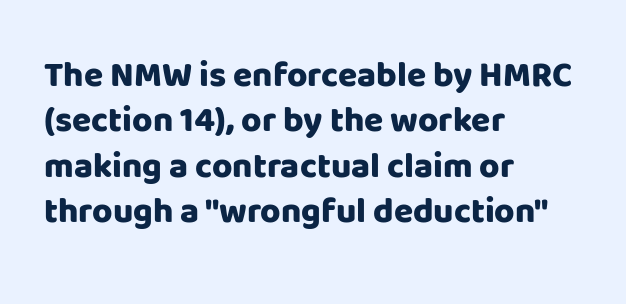
The image shows 35 px heavy sans-serif type, upright; set left-aligned, normal line spacing (1.3x), normal letter spacing, not underlined; low stroke contrast and a large x-height.
